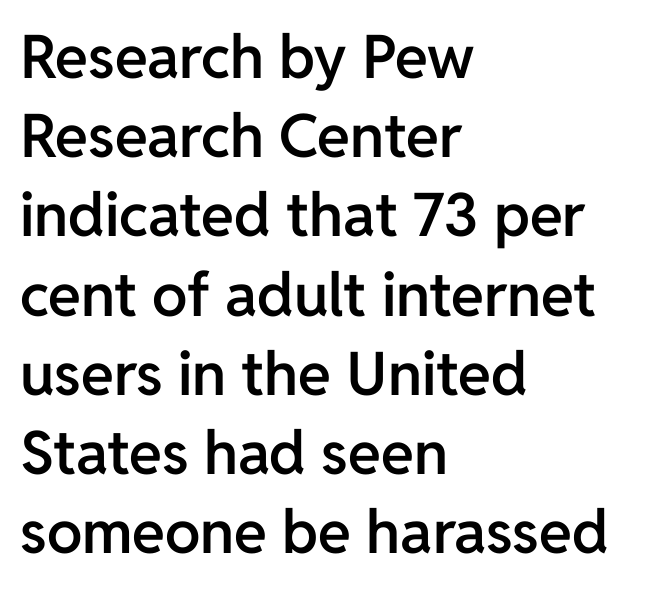
The image shows 60 px semibold sans-serif type, upright; set left-aligned, normal line spacing (1.32x), normal letter spacing, not underlined; low stroke contrast and a medium x-height.
